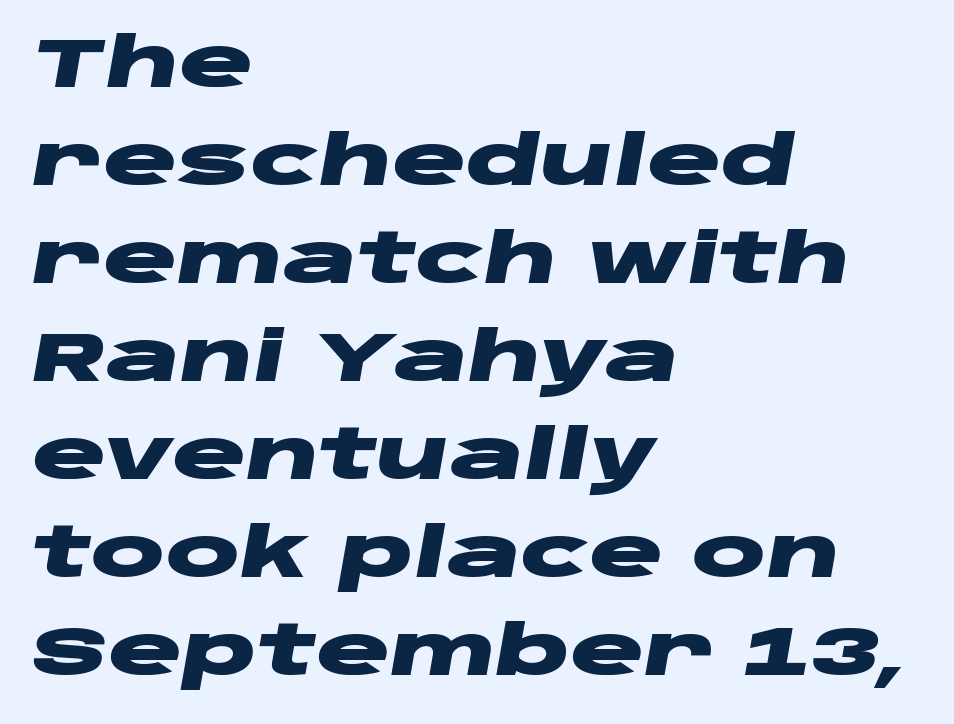
Q: Is the text bold? A: Yes.
Q: Is the text italic (slanted)? A: Yes, it leans right by about 10 degrees.
Q: Is the text underlined? A: No.
Q: How is the paragraph aligned? A: Left-aligned.
Q: Is the spacing between letters normal or unusually wide? A: Normal.
Q: Is the spacing between lines tight, normal or loose? A: Normal.
Q: Width (condensed, normal, or wide)? A: Wide.
Q: Stroke contrast? A: Low.
Q: x-height? A: Large.
Q: Monospaced? A: No.
